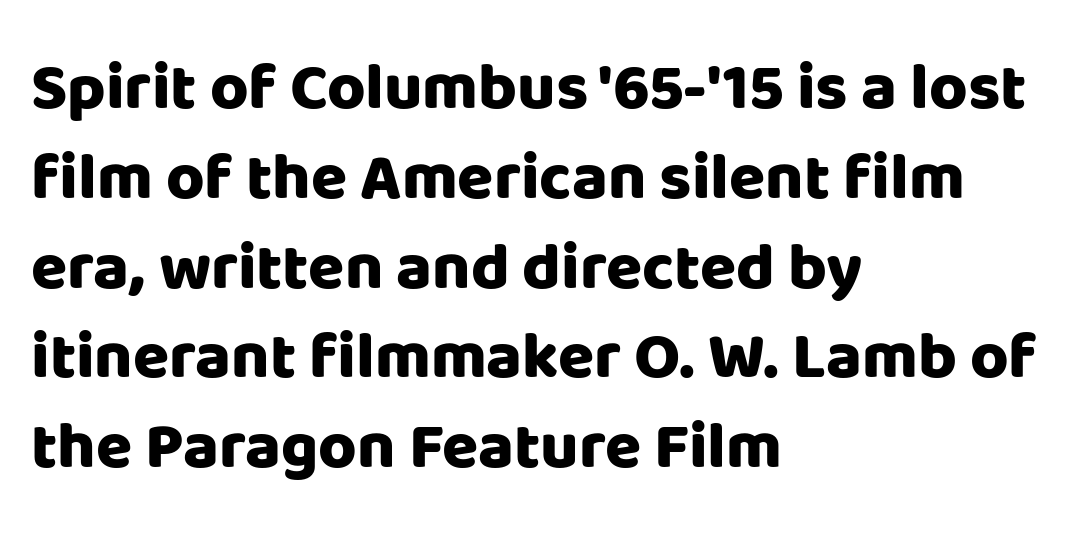
{"serif": "no", "italic": "no", "bold": "yes", "weight": "heavy", "width": "normal", "stroke_contrast": "low", "x_height": "large", "monospaced": "no", "underline": "no", "align": "left", "line_spacing": "normal", "line_spacing_ratio": 1.36, "letter_spacing": "normal", "letter_spacing_em": 0.0, "glyph_px": 66}
